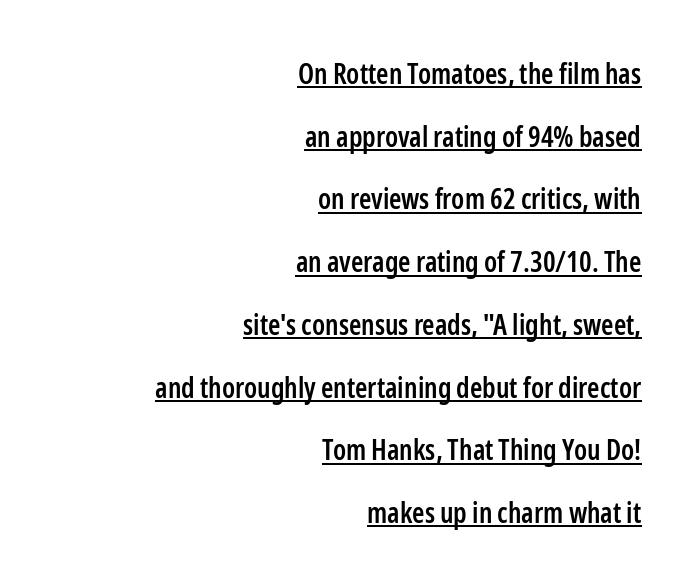
You could not count columns in this text — the font is proportionally spaced. Serifs: no, the terminals of the letterforms are clean. What weight is shown? A semibold, between regular and bold. The paragraph has a hard right edge and a soft left edge.
